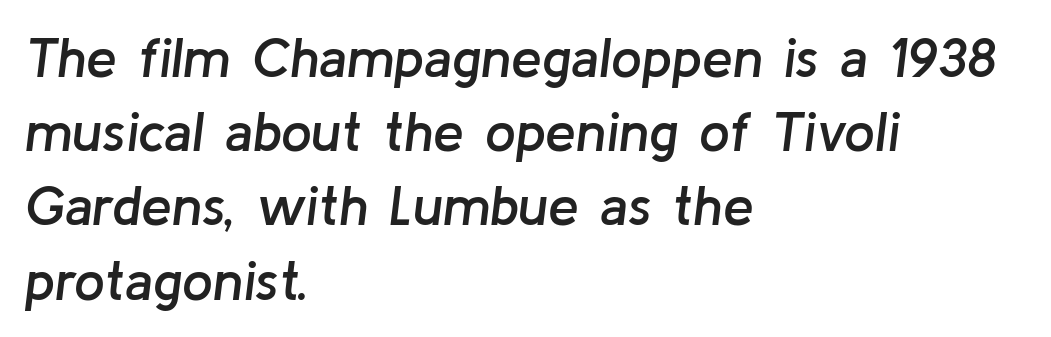
{"italic": "yes", "lean": "right", "slant_degrees": 8, "bold": "semi", "weight": "semibold", "width": "normal", "stroke_contrast": "low", "x_height": "medium", "monospaced": "no", "underline": "no", "align": "left", "line_spacing": "normal", "line_spacing_ratio": 1.35, "letter_spacing": "normal", "letter_spacing_em": 0.0, "glyph_px": 55}
